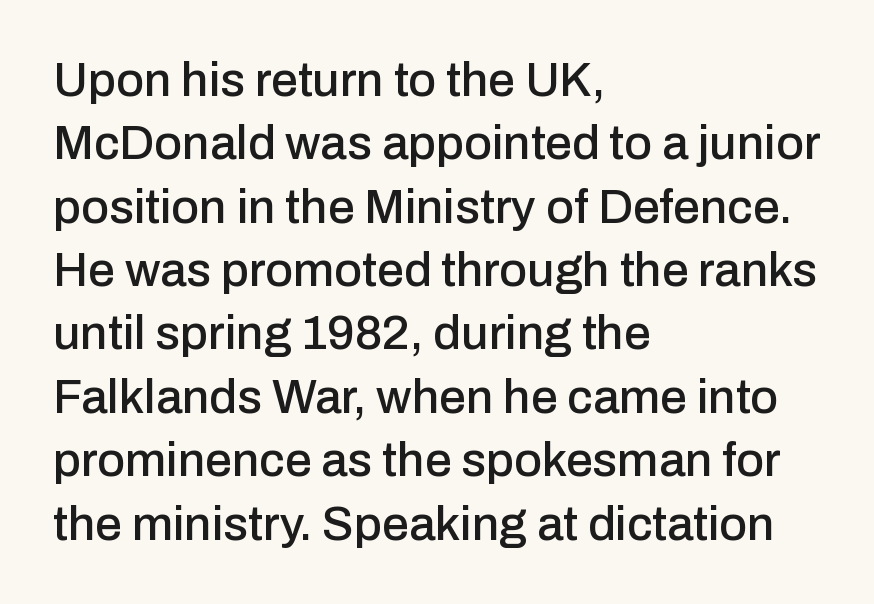
The passage shown is typed in a proportional face where columns would drift. Each new line begins a customary step beneath the previous one. Bare-footed words on every line. Look at the tracking — it's just the regular setting, nothing added. The font family rendered here belongs to the sans-serif group. Every stem runs plumb, perpendicular to the baseline.
